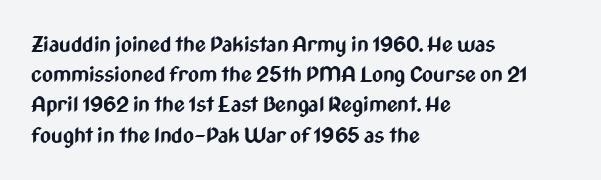
Q: Is the text bold? A: Yes.
Q: Is the text italic (slanted)? A: No, it is upright.
Q: Is the text underlined? A: No.
Q: How is the paragraph aligned? A: Left-aligned.
Q: Is the spacing between letters normal or unusually wide? A: Normal.
Q: Is the spacing between lines tight, normal or loose? A: Normal.
